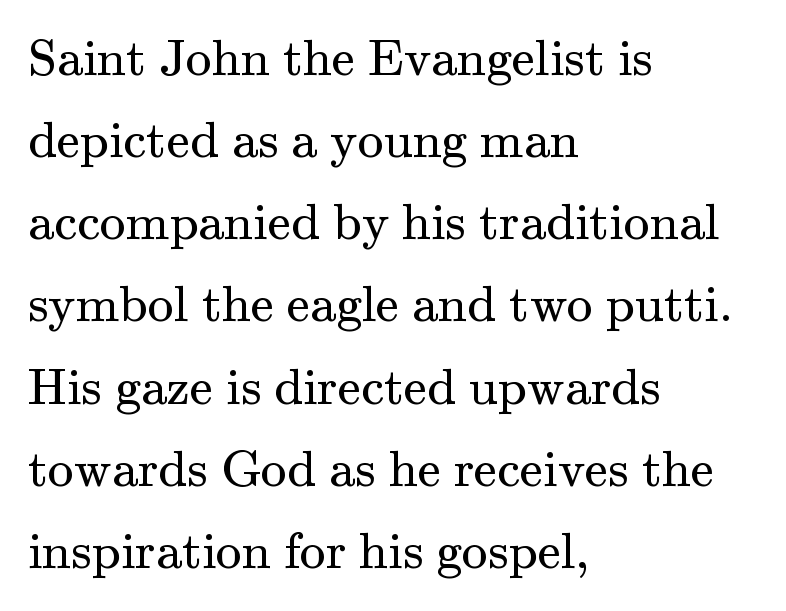
The image shows 52 px regular-weight serif type, upright; set left-aligned, normal line spacing (1.58x), normal letter spacing, not underlined; medium stroke contrast and a small x-height.
